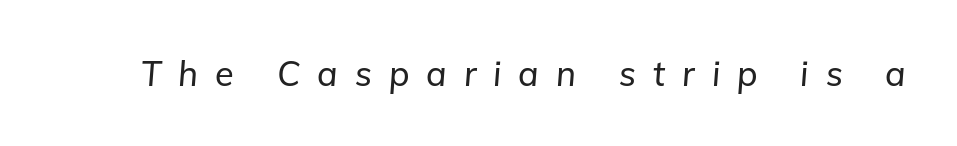
{"italic": "yes", "lean": "right", "slant_degrees": 5, "width": "normal", "stroke_contrast": "low", "x_height": "medium", "monospaced": "no", "underline": "no", "letter_spacing": "wide", "letter_spacing_em": 0.5, "glyph_px": 34}
